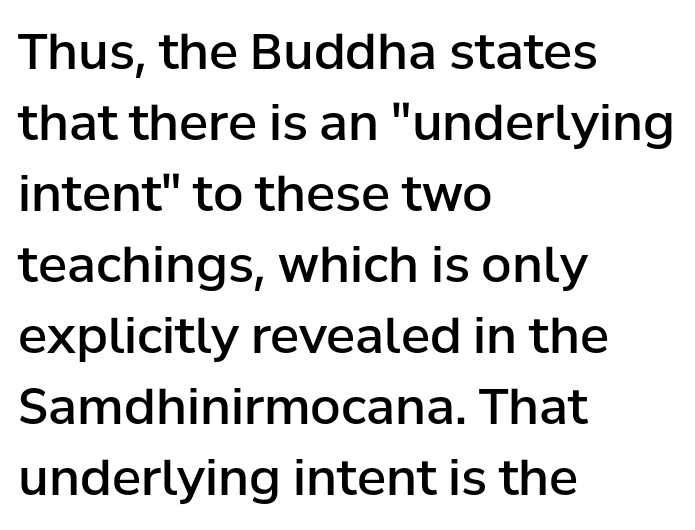
Q: Is the text bold? A: Semi-bold.
Q: Is the text italic (slanted)? A: No, it is upright.
Q: Is the typeface a serif or a sans-serif typeface? A: Sans-serif.
Q: Is the text underlined? A: No.
Q: How is the paragraph aligned? A: Left-aligned.
Q: Is the spacing between letters normal or unusually wide? A: Normal.
Q: Is the spacing between lines tight, normal or loose? A: Normal.
Q: Width (condensed, normal, or wide)? A: Normal.
Q: Stroke contrast? A: Low.
Q: x-height? A: Medium.
Q: Monospaced? A: No.
